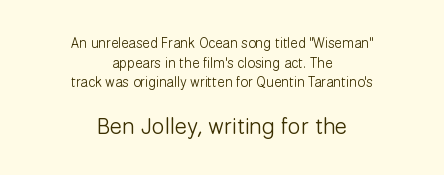
{"italic": "no", "bold": "no", "underline": "no", "align": "center", "line_spacing": "normal", "line_spacing_ratio": 1.4, "letter_spacing": "normal", "letter_spacing_em": 0.0, "larger_block": "second", "size_ratio": 1.64, "glyph_px": 23}
